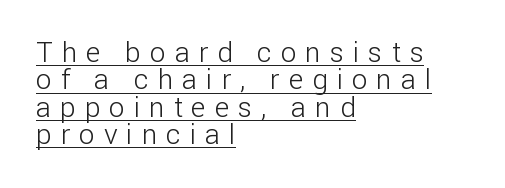
{"serif": "no", "italic": "no", "bold": "no", "weight": "light", "width": "normal", "stroke_contrast": "low", "x_height": "medium", "monospaced": "no", "underline": "yes", "align": "left", "line_spacing": "tight", "line_spacing_ratio": 0.98, "letter_spacing": "wide", "letter_spacing_em": 0.32, "glyph_px": 28}
